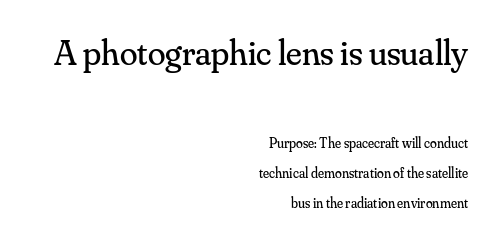
Q: Is the text bold? A: No.
Q: Is the text italic (slanted)? A: No, it is upright.
Q: Is the typeface a serif or a sans-serif typeface? A: Serif.
Q: Is the text underlined? A: No.
Q: How is the paragraph aligned? A: Right-aligned.
Q: Is the spacing between letters normal or unusually wide? A: Normal.
Q: Is the spacing between lines tight, normal or loose? A: Loose.
Q: Which block of text is set in a larger size, the first (top) or the second (bottom)? A: The first (top) one.
Q: Width (condensed, normal, or wide)? A: Normal.
Q: Stroke contrast? A: Medium.
Q: x-height? A: Small.
Q: Monospaced? A: No.
